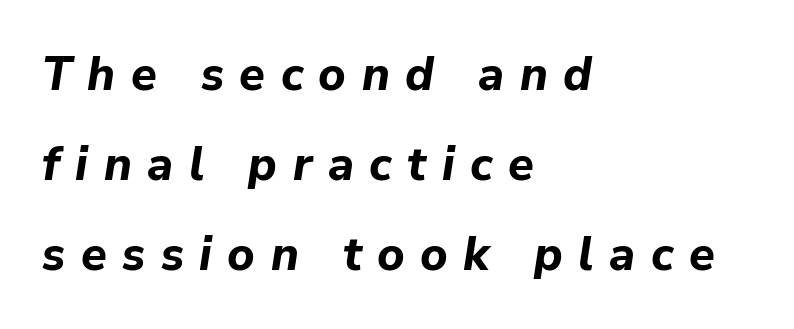
Q: Is the text bold? A: Yes.
Q: Is the text italic (slanted)? A: Yes, it leans right by about 9 degrees.
Q: Is the text underlined? A: No.
Q: How is the paragraph aligned? A: Left-aligned.
Q: Is the spacing between letters normal or unusually wide? A: Unusually wide.
Q: Is the spacing between lines tight, normal or loose? A: Loose.
Q: Width (condensed, normal, or wide)? A: Normal.
Q: Stroke contrast? A: Low.
Q: x-height? A: Medium.
Q: Monospaced? A: No.
